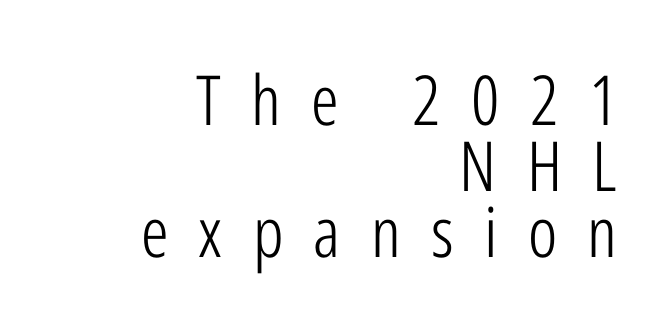
No feet cap the strokes, marking this as sans-serif type. Italic? Not at all — the glyphs are vertical. Ink coverage per letter is moderate at most. This sample trades vertical openness for compactness between lines. A clean baseline with only descenders dipping below it. Does extra space separate the letters? Yes, quite a lot of it.
